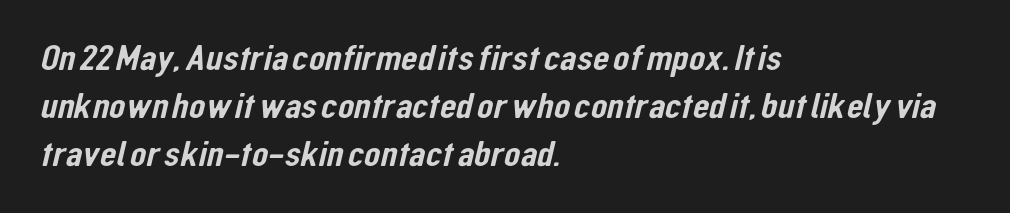
The image shows 38 px condensed sans-serif type; set left-aligned, normal line spacing (1.26x), normal letter spacing, not underlined; low stroke contrast and a medium x-height.
